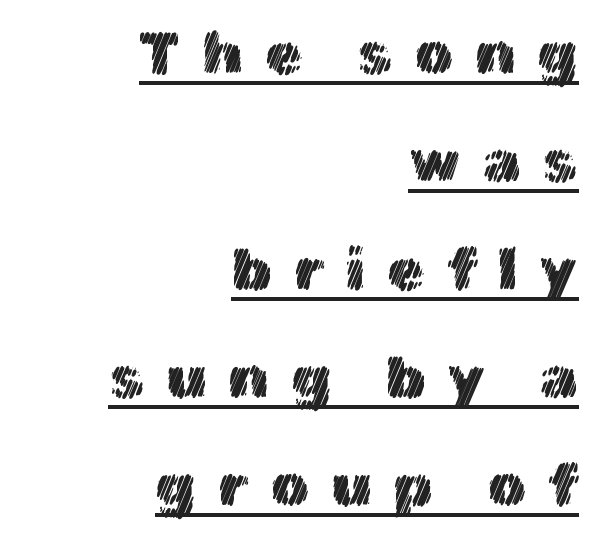
Posture: vertical. These lines are rendered in a variable-pitch font. The type is letterspaced generously, with wide tracking. The setting favours the right margin, as signatures and pull-quotes sometimes do.
